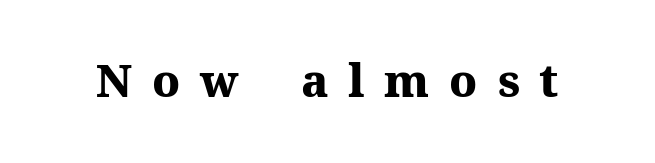
Nobody drew a line under any word here. Does extra space separate the letters? Yes, quite a lot of it. Do the characters align in a grid? No, the font is proportional. The characters look thick and weighty, a clear bold. Ascenders rise straight up at ninety degrees. Is this a sans? No — the strokes have serifs.
